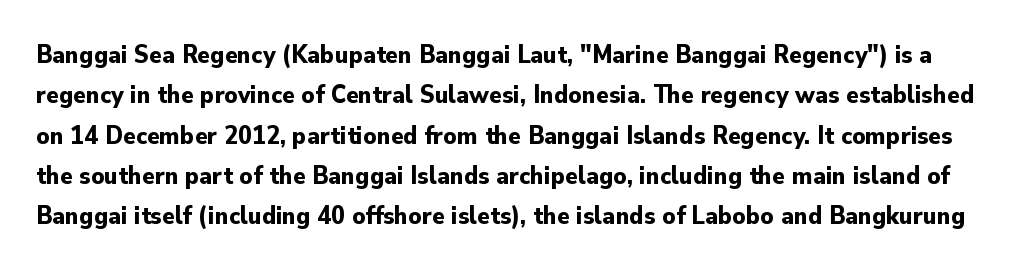
The image shows 26 px bold type, upright; set normal line spacing (1.55x), normal letter spacing, not underlined.
